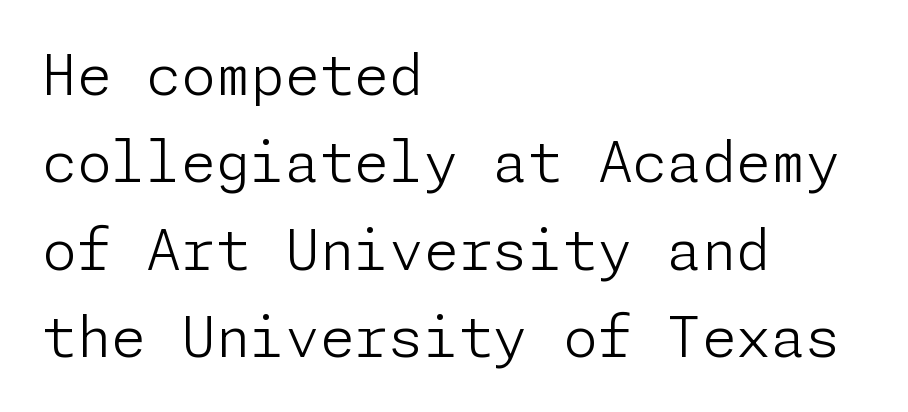
The type is set solid horizontally, with unmodified tracking. Horizontal alignment here is leftward, the default for most running prose. The area under the type is left untouched. Serif or sans? Sans — the stroke terminals are bare. The strokes are not fattened; the text isn't bold.
